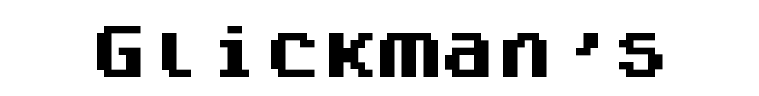
Q: Is the text bold? A: Yes.
Q: Is the text italic (slanted)? A: No, it is upright.
Q: Is the typeface a serif or a sans-serif typeface? A: Sans-serif.
Q: Is the text underlined? A: No.
Q: Is the spacing between letters normal or unusually wide? A: Normal.
Q: Width (condensed, normal, or wide)? A: Normal.
Q: Stroke contrast? A: Medium.
Q: x-height? A: Large.
Q: Monospaced? A: Yes.
